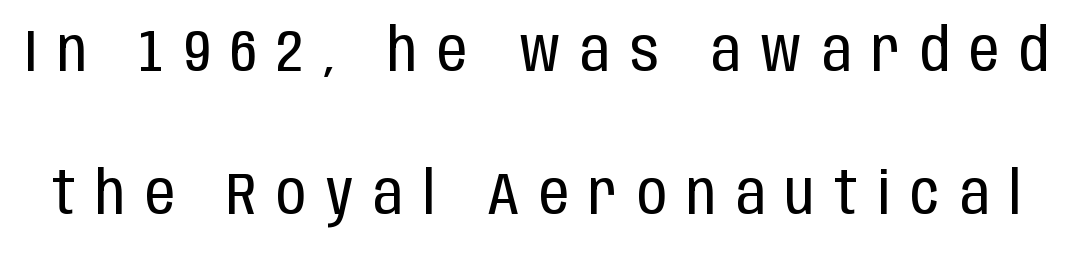
Q: Is the text bold? A: No.
Q: Is the text italic (slanted)? A: No, it is upright.
Q: Is the typeface a serif or a sans-serif typeface? A: Sans-serif.
Q: Is the text underlined? A: No.
Q: Is the spacing between letters normal or unusually wide? A: Unusually wide.
Q: Is the spacing between lines tight, normal or loose? A: Loose.
Q: Width (condensed, normal, or wide)? A: Condensed.
Q: Stroke contrast? A: Low.
Q: x-height? A: Large.
Q: Monospaced? A: No.
